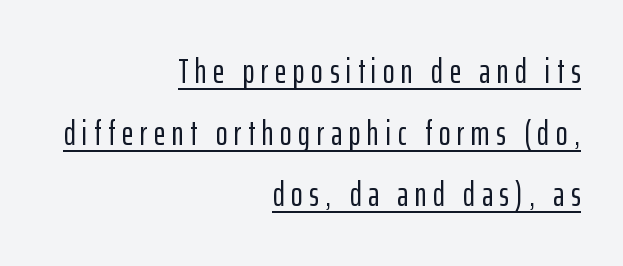
The image shows 35 px condensed sans-serif type, upright; set right-aligned, line spacing 1.76x, underlined; low stroke contrast and a medium x-height.
